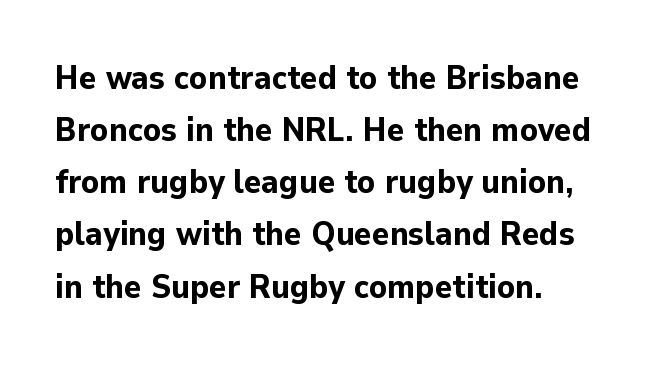
The image shows 33 px bold sans-serif type, upright; set left-aligned, normal line spacing (1.58x), normal letter spacing, not underlined; low stroke contrast and a medium x-height.
